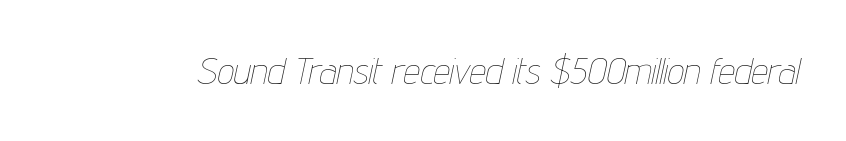
The area under the type is left untouched. In terms of letterspacing, this is plain default setting. It's the slanting kind of type. Heft: none added — not bold.
